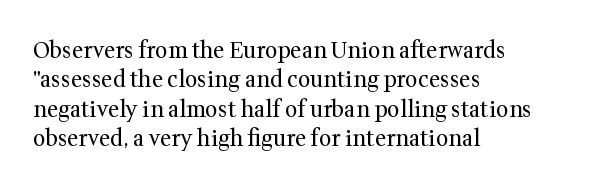
Caption: face not bold, strokes unweighted. Whoever set this chose a conventional vertical rhythm. This sample uses plain, unmodified letter spacing. The lettering stays uniformly vertical, giving the passage a roman look. Rule under the text: the space is simply empty.
